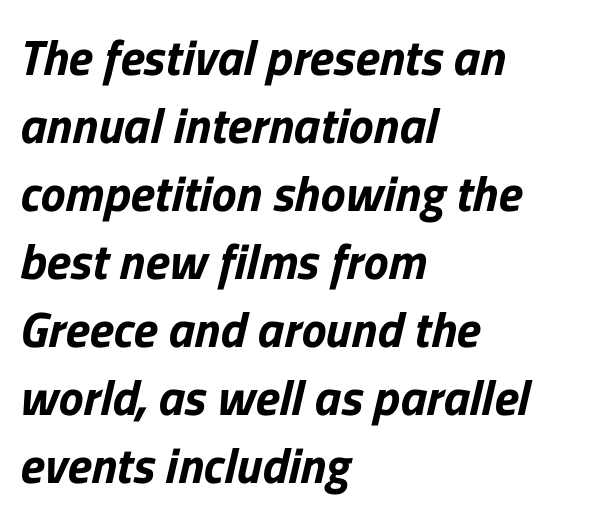
{"serif": "no", "width": "normal", "stroke_contrast": "low", "x_height": "medium", "monospaced": "no", "underline": "no", "align": "left", "line_spacing": "normal", "line_spacing_ratio": 1.36, "letter_spacing": "normal", "letter_spacing_em": 0.0, "glyph_px": 50}
